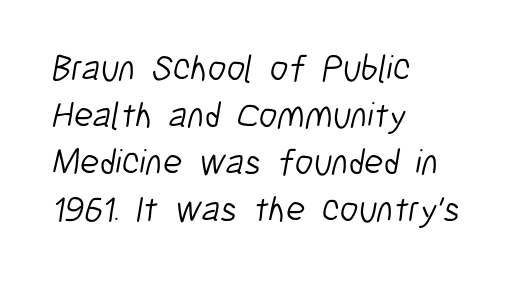
The image shows 36 px light, condensed sans-serif type; set left-aligned, normal line spacing (1.31x), normal letter spacing, not underlined; low stroke contrast and a medium x-height.
